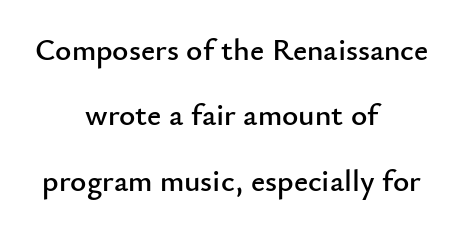
{"serif": "no", "italic": "no", "width": "normal", "stroke_contrast": "low", "x_height": "small", "monospaced": "no", "underline": "no", "align": "center", "line_spacing": "loose", "line_spacing_ratio": 2.11, "letter_spacing": "normal", "letter_spacing_em": 0.0, "glyph_px": 31}
